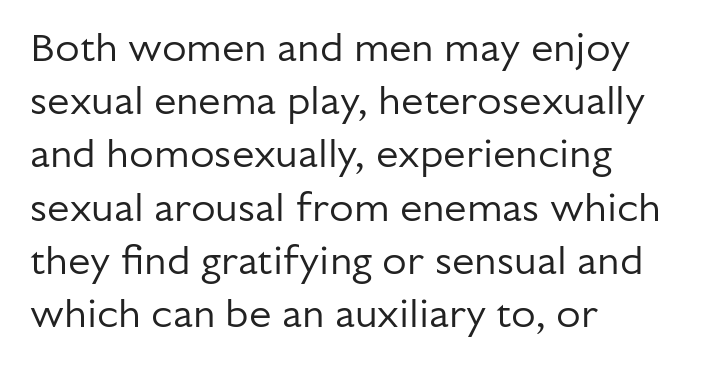
{"serif": "no", "italic": "no", "bold": "no", "weight": "regular", "width": "normal", "stroke_contrast": "low", "x_height": "medium", "monospaced": "no", "underline": "no", "align": "left", "line_spacing": "normal", "line_spacing_ratio": 1.33, "letter_spacing": "normal", "letter_spacing_em": 0.0, "glyph_px": 40}
